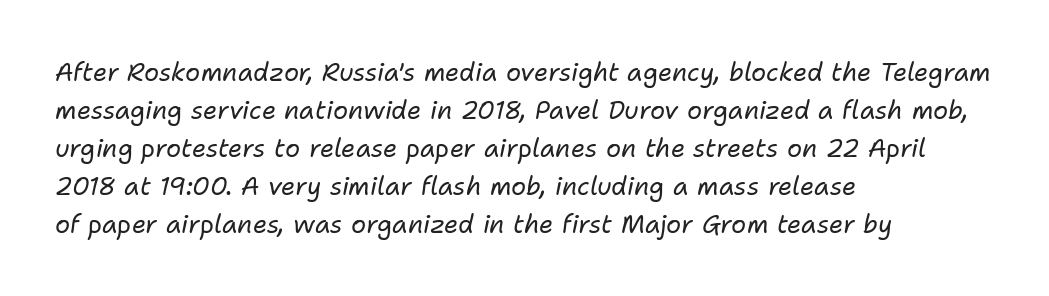
The image shows 25 px text type, italic (leaning right); set left-aligned, normal line spacing (1.52x), normal letter spacing, not underlined.
